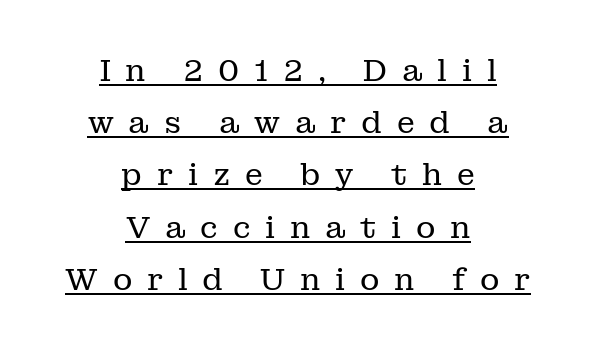
Q: Is the text bold? A: No.
Q: Is the text italic (slanted)? A: No, it is upright.
Q: Is the typeface a serif or a sans-serif typeface? A: Serif.
Q: Is the text underlined? A: Yes.
Q: How is the paragraph aligned? A: Centered.
Q: Is the spacing between letters normal or unusually wide? A: Unusually wide.
Q: Width (condensed, normal, or wide)? A: Normal.
Q: Stroke contrast? A: Low.
Q: x-height? A: Medium.
Q: Monospaced? A: No.
